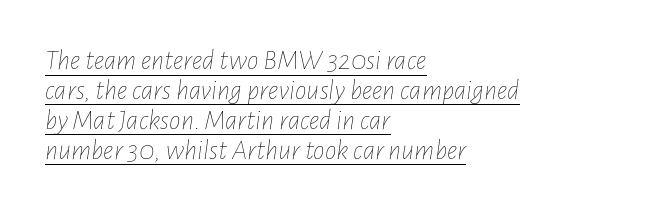
Q: Is the text bold? A: No.
Q: Is the text italic (slanted)? A: Yes, it leans right by about 7 degrees.
Q: Is the text underlined? A: Yes.
Q: How is the paragraph aligned? A: Left-aligned.
Q: Is the spacing between letters normal or unusually wide? A: Normal.
Q: Is the spacing between lines tight, normal or loose? A: Tight.
Q: Width (condensed, normal, or wide)? A: Condensed.
Q: Stroke contrast? A: Low.
Q: x-height? A: Medium.
Q: Monospaced? A: No.
